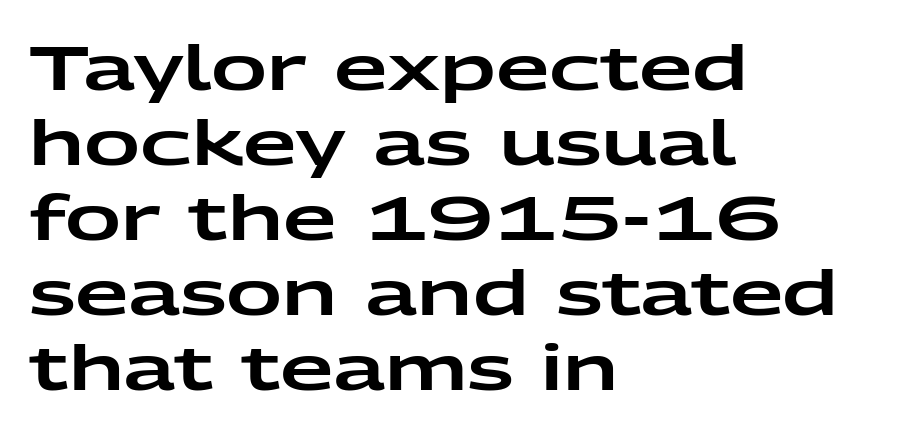
Q: Is the text italic (slanted)? A: No, it is upright.
Q: Is the typeface a serif or a sans-serif typeface? A: Sans-serif.
Q: Is the text underlined? A: No.
Q: How is the paragraph aligned? A: Left-aligned.
Q: Is the spacing between letters normal or unusually wide? A: Normal.
Q: Width (condensed, normal, or wide)? A: Wide.
Q: Stroke contrast? A: Low.
Q: x-height? A: Medium.
Q: Monospaced? A: No.
